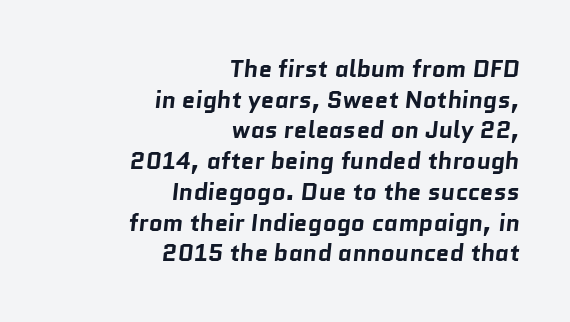
Q: Is the text bold? A: Yes.
Q: Is the text underlined? A: No.
Q: How is the paragraph aligned? A: Right-aligned.
Q: Is the spacing between letters normal or unusually wide? A: Normal.
Q: Is the spacing between lines tight, normal or loose? A: Normal.
